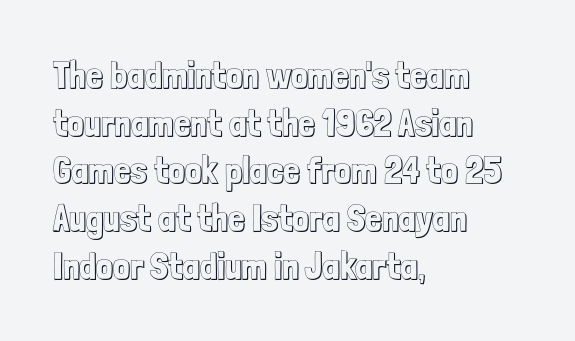
{"italic": "no", "width": "condensed", "x_height": "medium", "monospaced": "no", "underline": "no", "align": "left", "line_spacing": "normal", "line_spacing_ratio": 1.29, "letter_spacing": "normal", "letter_spacing_em": 0.0, "glyph_px": 37}
